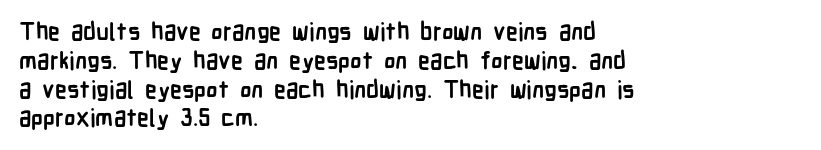
{"italic": "no", "bold": "yes", "underline": "no", "align": "left", "line_spacing_ratio": 1.2, "letter_spacing": "normal", "letter_spacing_em": 0.0, "glyph_px": 24}
